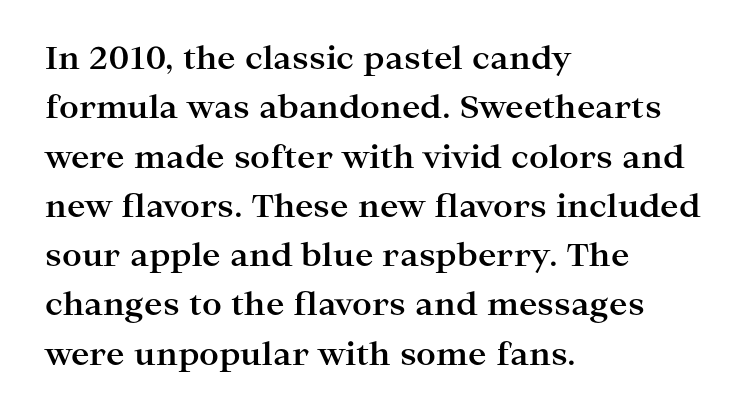
{"serif": "yes", "italic": "no", "bold": "yes", "weight": "bold", "width": "wide", "stroke_contrast": "high", "x_height": "medium", "monospaced": "no", "underline": "no", "align": "left", "line_spacing": "normal", "line_spacing_ratio": 1.59, "letter_spacing": "normal", "letter_spacing_em": 0.0, "glyph_px": 31}
